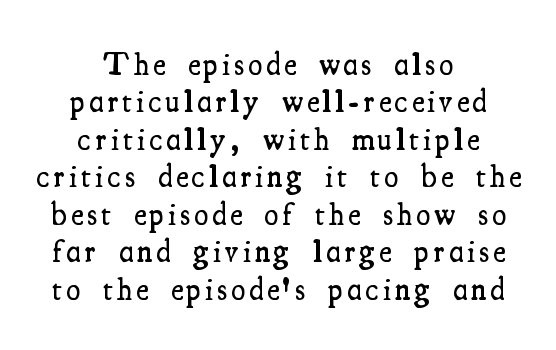
Q: Is the text bold? A: Semi-bold.
Q: Is the text italic (slanted)? A: No, it is upright.
Q: Is the typeface a serif or a sans-serif typeface? A: Serif.
Q: Is the text underlined? A: No.
Q: How is the paragraph aligned? A: Centered.
Q: Width (condensed, normal, or wide)? A: Condensed.
Q: Stroke contrast? A: Medium.
Q: x-height? A: Small.
Q: Monospaced? A: No.
